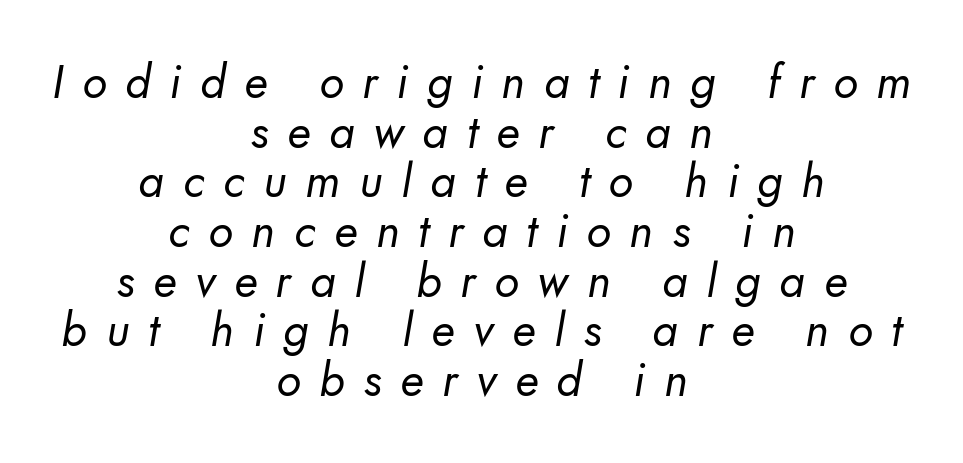
Q: Is the text bold? A: No.
Q: Is the typeface a serif or a sans-serif typeface? A: Sans-serif.
Q: Is the text underlined? A: No.
Q: How is the paragraph aligned? A: Centered.
Q: Is the spacing between letters normal or unusually wide? A: Unusually wide.
Q: Is the spacing between lines tight, normal or loose? A: Tight.
Q: Width (condensed, normal, or wide)? A: Normal.
Q: Stroke contrast? A: Low.
Q: x-height? A: Small.
Q: Monospaced? A: No.
